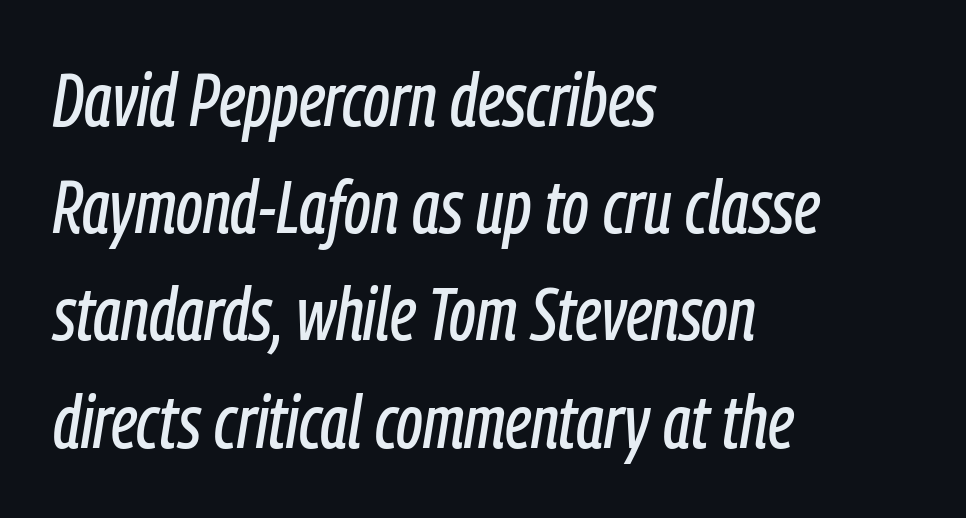
{"italic": "yes", "lean": "right", "slant_degrees": 9, "width": "condensed", "stroke_contrast": "low", "x_height": "medium", "monospaced": "no", "underline": "no", "align": "left", "line_spacing": "normal", "line_spacing_ratio": 1.43, "letter_spacing": "normal", "letter_spacing_em": 0.0, "glyph_px": 75}
